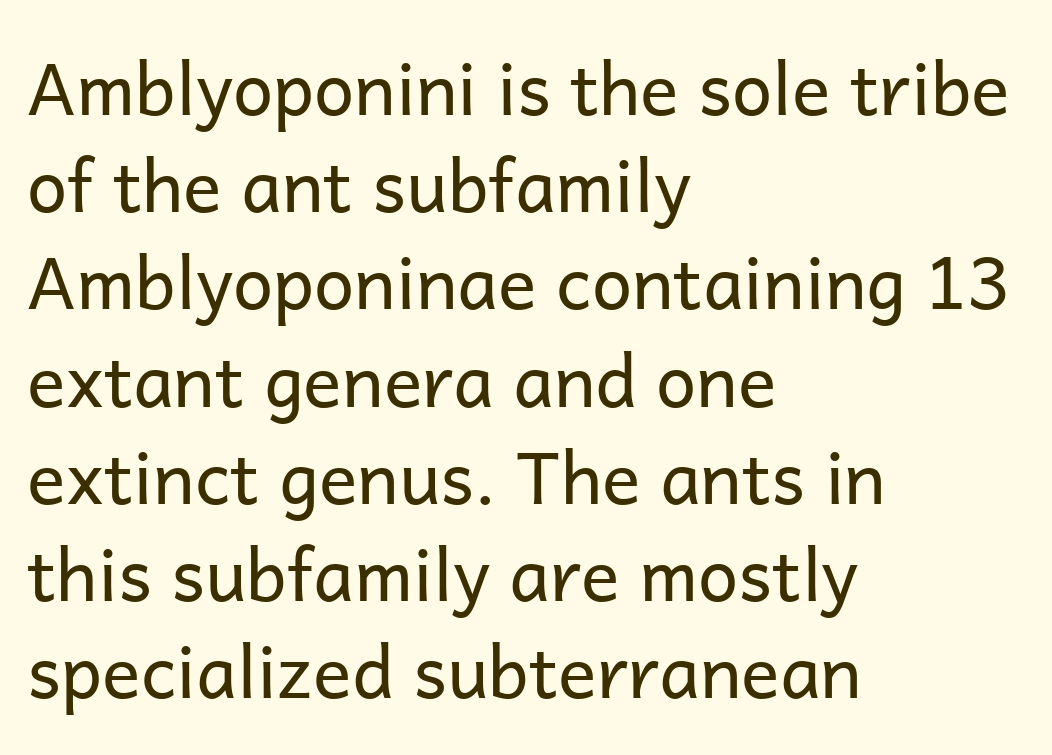
{"serif": "no", "italic": "no", "bold": "no", "weight": "regular", "width": "normal", "stroke_contrast": "low", "x_height": "medium", "monospaced": "no", "underline": "no", "align": "left", "line_spacing": "normal", "line_spacing_ratio": 1.35, "letter_spacing": "normal", "letter_spacing_em": 0.0, "glyph_px": 72}
